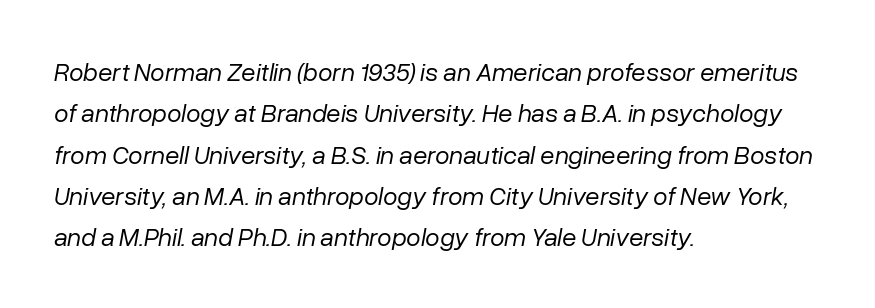
Q: Is the text bold? A: No.
Q: Is the text italic (slanted)? A: Yes, it leans right by about 10 degrees.
Q: Is the text underlined? A: No.
Q: How is the paragraph aligned? A: Left-aligned.
Q: Is the spacing between letters normal or unusually wide? A: Normal.
Q: Is the spacing between lines tight, normal or loose? A: Normal.
